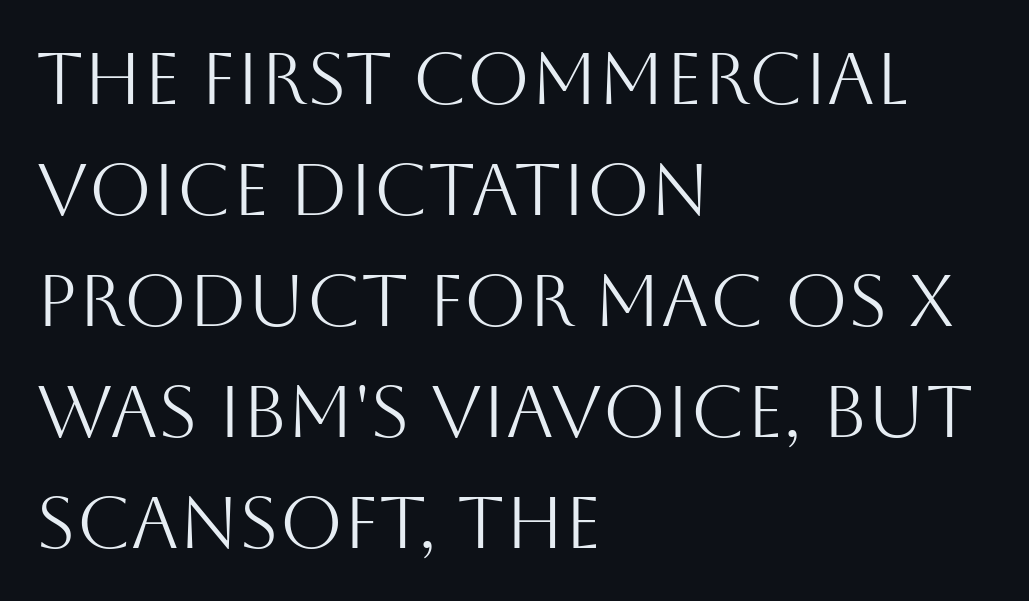
{"serif": "no", "italic": "no", "bold": "no", "weight": "light", "width": "normal", "stroke_contrast": "medium", "x_height": "large", "monospaced": "no", "underline": "no", "align": "left", "line_spacing": "normal", "line_spacing_ratio": 1.52, "letter_spacing": "normal", "letter_spacing_em": 0.0, "glyph_px": 73}
